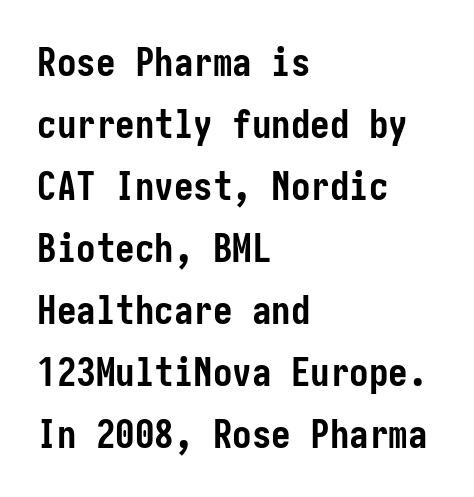
Q: Is the text bold? A: Yes.
Q: Is the text italic (slanted)? A: No, it is upright.
Q: Is the typeface a serif or a sans-serif typeface? A: Sans-serif.
Q: Is the text underlined? A: No.
Q: How is the paragraph aligned? A: Left-aligned.
Q: Is the spacing between letters normal or unusually wide? A: Normal.
Q: Is the spacing between lines tight, normal or loose? A: Normal.
Q: Width (condensed, normal, or wide)? A: Condensed.
Q: Stroke contrast? A: Low.
Q: x-height? A: Medium.
